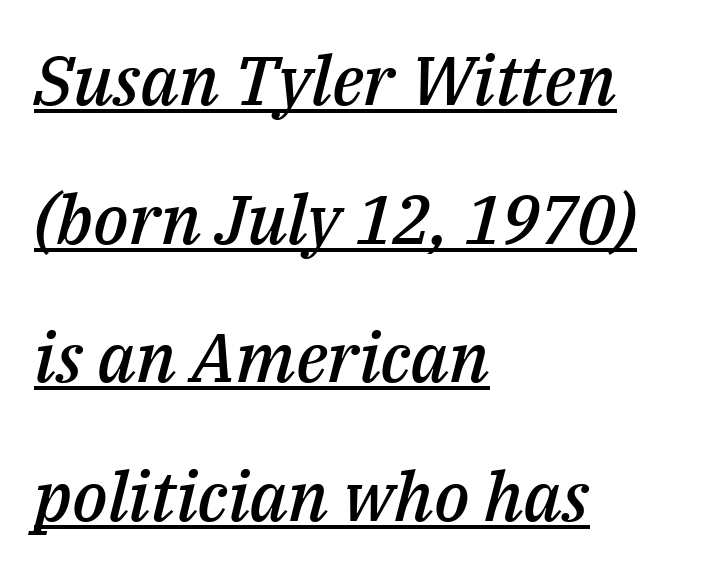
{"italic": "yes", "lean": "right", "slant_degrees": 14, "bold": "semi", "weight": "semibold", "width": "normal", "stroke_contrast": "medium", "x_height": "medium", "monospaced": "no", "underline": "yes", "align": "left", "line_spacing": "loose", "line_spacing_ratio": 2.01, "letter_spacing": "normal", "letter_spacing_em": 0.0, "glyph_px": 69}
